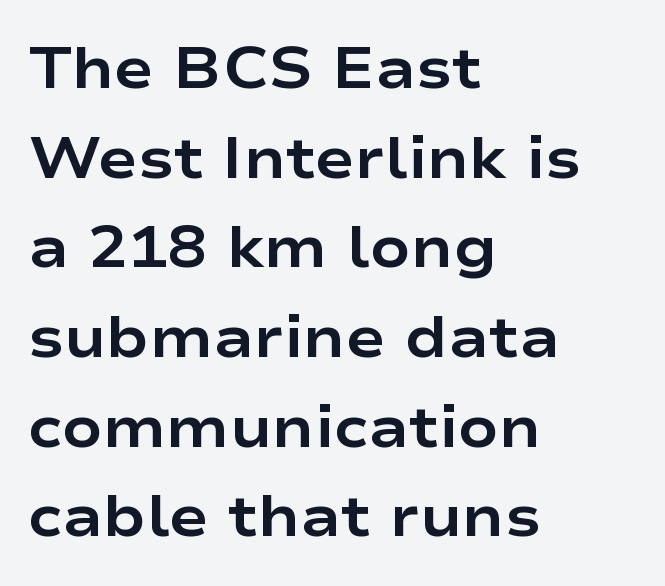
Vertical strokes here are truly vertical. The type family on display is of the sans-serif kind. Here the designer chose a conventional face with non-uniform glyph widths. Look at the stroke-to-counter ratio: heavy, a bold. Anything drawn beneath the words? Only blank space.
